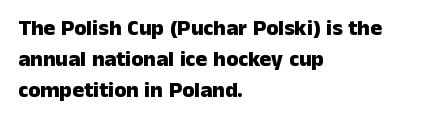
No italicization has been applied; the sample stays upright. The line-height multiplier appears to be the usual default. The face used here has the dense, thick strokes of a bold. Clear beneath every line of the passage. Each word holds together tightly as a unit, with standard inter-letter gaps. The typesetter chose a ragged-right arrangement here.
